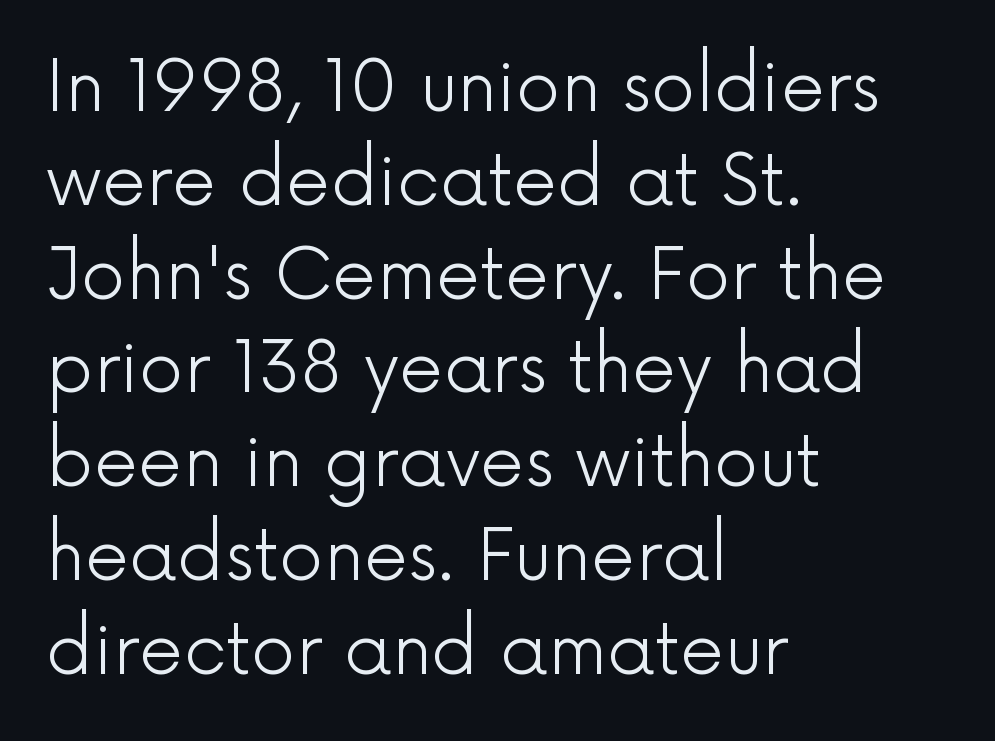
The image shows 70 px light sans-serif type, upright; set left-aligned, normal line spacing (1.34x), normal letter spacing, not underlined; a medium x-height.
